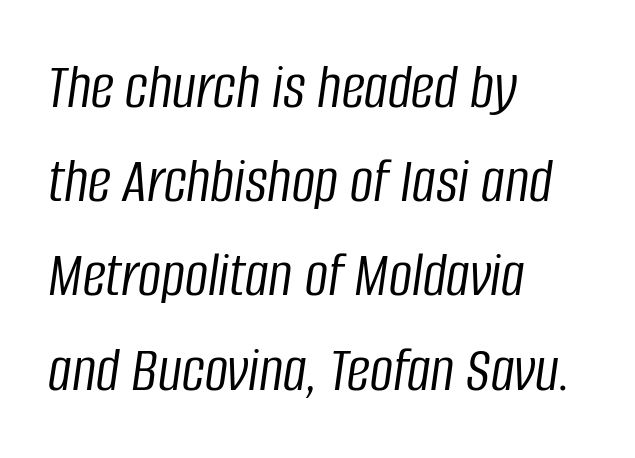
The image shows 65 px light, condensed type, italic (leaning right); set left-aligned, normal line spacing (1.45x), normal letter spacing, not underlined; low stroke contrast and a large x-height.
